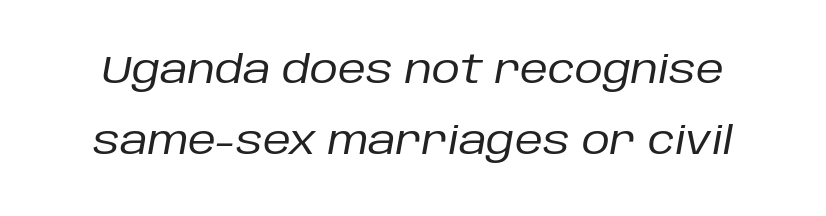
The space beneath each line is pristine and unruled. It's the slanting kind of type. Weight: regular or lighter. The horizontal fit of the characters is conventional and even.
